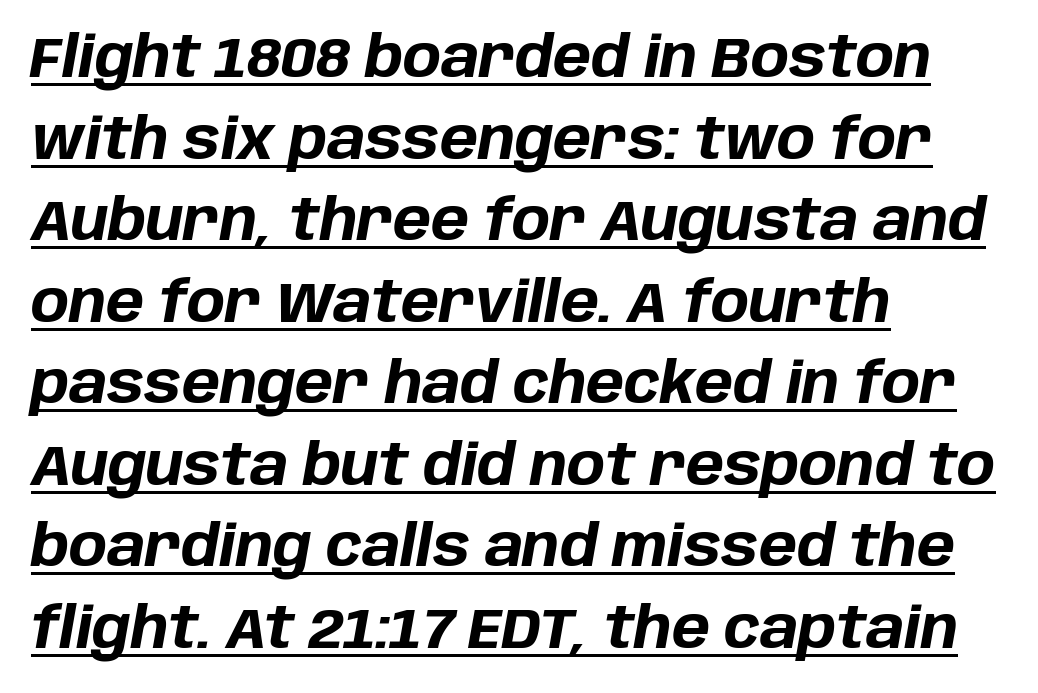
The image shows 57 px bold type, italic (leaning right); set left-aligned, normal line spacing (1.43x), normal letter spacing, underlined; low stroke contrast and a large x-height.
